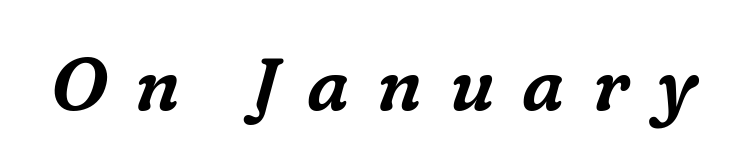
The image shows 73 px serif type, italic (leaning right); set unusually wide letter spacing (+0.38 em), not underlined; medium stroke contrast and a medium x-height.
